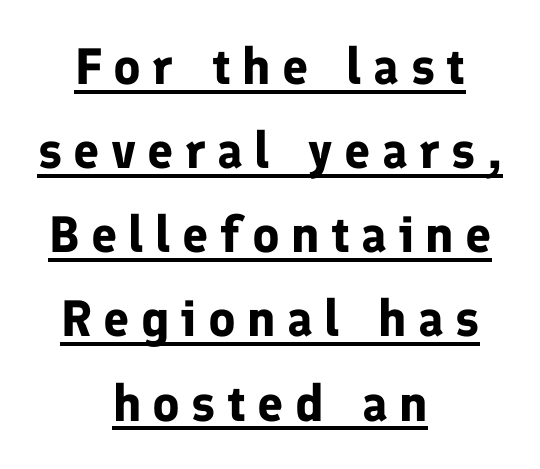
Summary of vertical rhythm: regular, with standard interline spacing. The lettering stays uniformly vertical, giving the passage a roman look. Does extra space separate the letters? Yes, quite a lot of it. The glyphs have the mass of a bold cut. Check where the strokes stop: nothing finishes them off — pure sans. Emphasis is given by a line drawn under the lettering.
